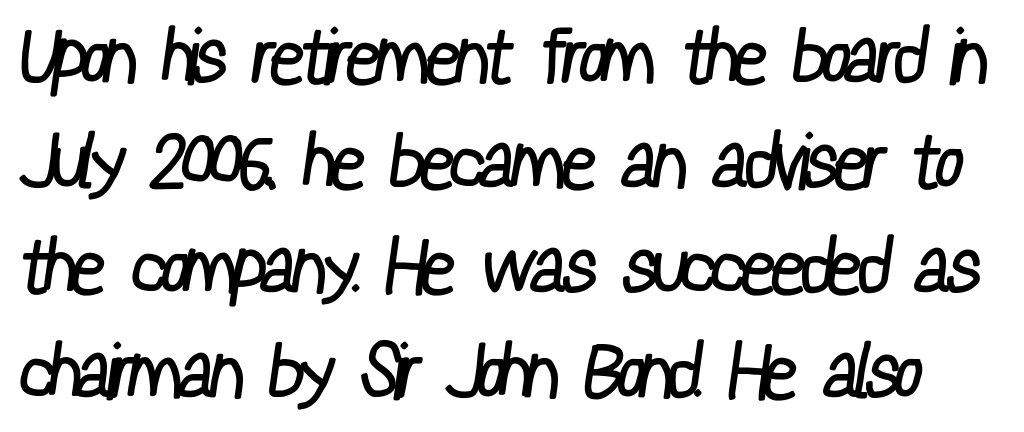
The image shows 76 px regular-weight, condensed sans-serif type; set normal line spacing (1.38x), normal letter spacing, not underlined; low stroke contrast and a medium x-height.
